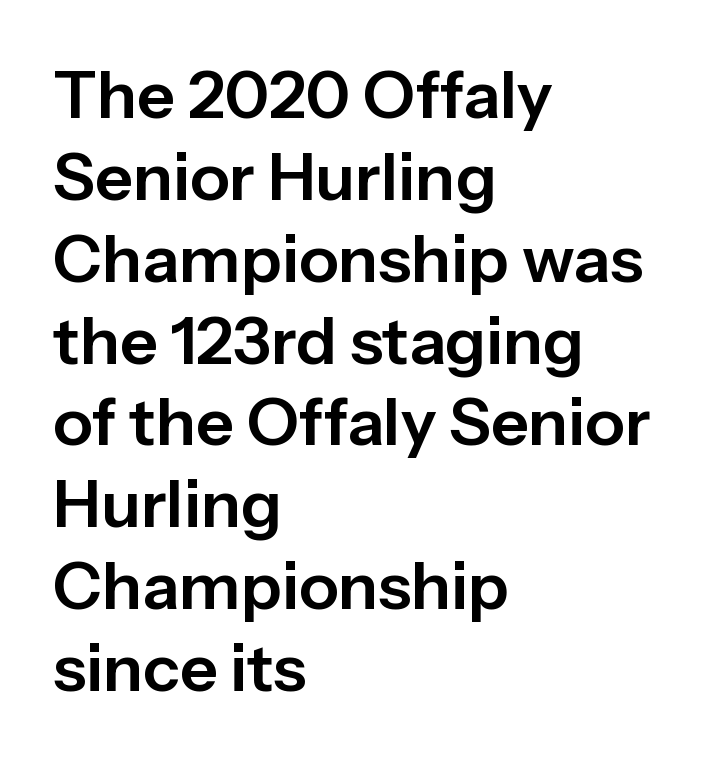
Q: Is the text italic (slanted)? A: No, it is upright.
Q: Is the typeface a serif or a sans-serif typeface? A: Sans-serif.
Q: Is the text underlined? A: No.
Q: How is the paragraph aligned? A: Left-aligned.
Q: Is the spacing between letters normal or unusually wide? A: Normal.
Q: Width (condensed, normal, or wide)? A: Normal.
Q: Stroke contrast? A: Low.
Q: x-height? A: Medium.
Q: Monospaced? A: No.
